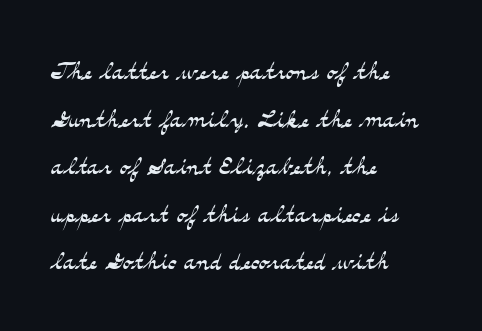
Q: Is the text bold? A: No.
Q: Is the text italic (slanted)? A: Yes.
Q: Is the typeface a serif or a sans-serif typeface? A: Serif.
Q: Is the text underlined? A: No.
Q: How is the paragraph aligned? A: Left-aligned.
Q: Is the spacing between letters normal or unusually wide? A: Normal.
Q: Is the spacing between lines tight, normal or loose? A: Normal.
Q: Width (condensed, normal, or wide)? A: Wide.
Q: Stroke contrast? A: Medium.
Q: x-height? A: Small.
Q: Monospaced? A: No.
